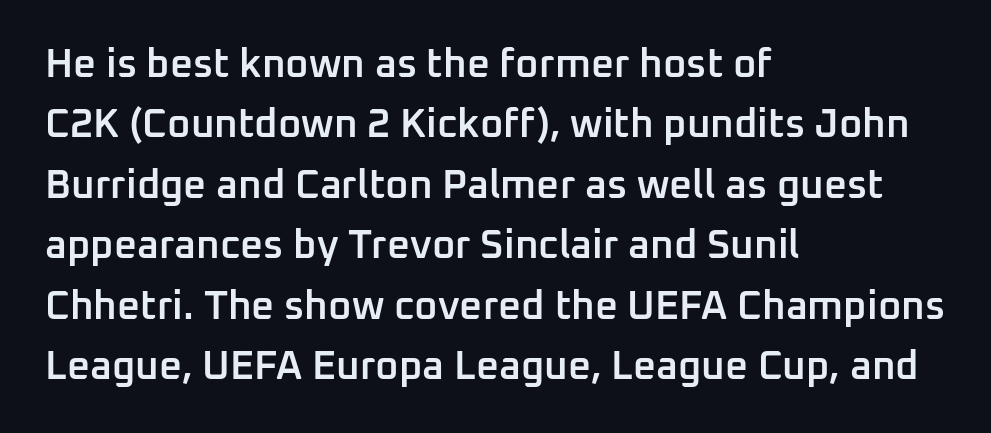
This is the regular roman posture of the typeface. Vertically, the passage feels balanced, rows spaced as you'd expect. Standard letterfit; no display-style spreading of the glyphs. A sans-serif font was chosen for this passage.
